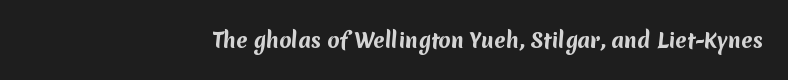
How are the letters spaced? Ordinarily, with no added tracking. Quick note: underline off. The lines in this sample share a right terminus and differ only in where they begin. Notice how thick the strokes are: this is what a full bold looks like.
